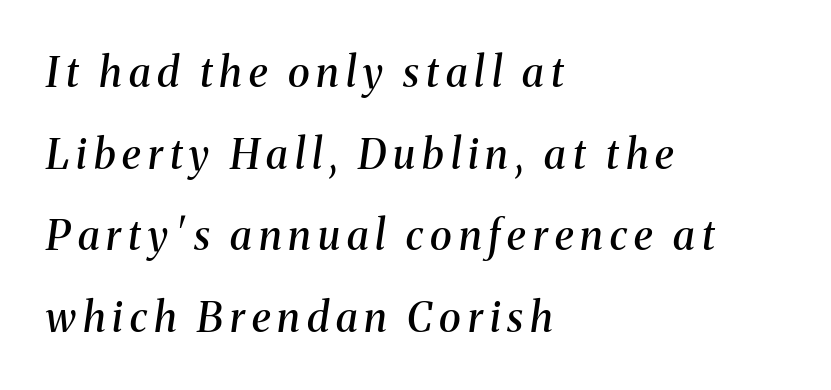
Spacing verdict: proportional, widths tailored to each character. Does the copy run flush right? No — it runs flush left. Descenders are the only things crossing below the line. Each glyph is drawn with semibold strokes, heavier than normal yet not fully bold. The whole block is typeset with a tilt.
